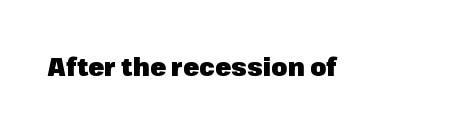
Q: Is the text bold? A: Yes.
Q: Is the text italic (slanted)? A: No, it is upright.
Q: Is the text underlined? A: No.
Q: Is the spacing between letters normal or unusually wide? A: Normal.
